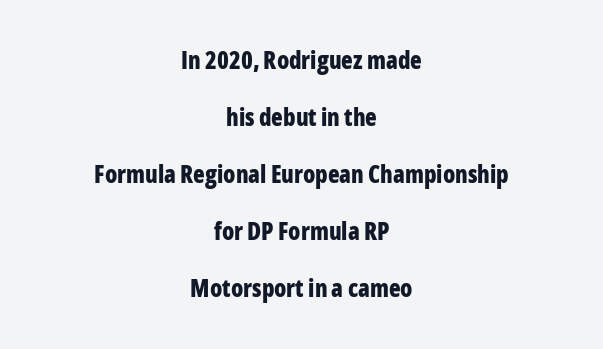
Q: Is the text bold? A: Yes.
Q: Is the text italic (slanted)? A: No, it is upright.
Q: Is the text underlined? A: No.
Q: How is the paragraph aligned? A: Centered.
Q: Is the spacing between letters normal or unusually wide? A: Normal.
Q: Is the spacing between lines tight, normal or loose? A: Loose.
